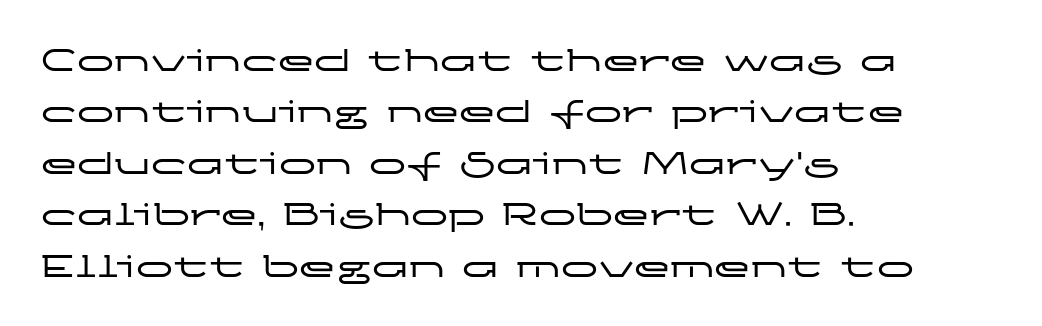
The image shows 37 px wide sans-serif type, upright; set left-aligned, normal line spacing (1.39x), normal letter spacing, not underlined; low stroke contrast and a medium x-height.
